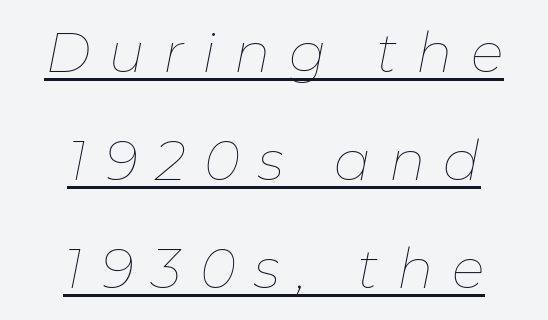
{"italic": "yes", "lean": "right", "slant_degrees": 11, "bold": "no", "weight": "thin", "width": "normal", "stroke_contrast": "low", "x_height": "medium", "monospaced": "no", "underline": "yes", "align": "center", "line_spacing": "loose", "line_spacing_ratio": 1.96, "letter_spacing": "wide", "letter_spacing_em": 0.33, "glyph_px": 55}
